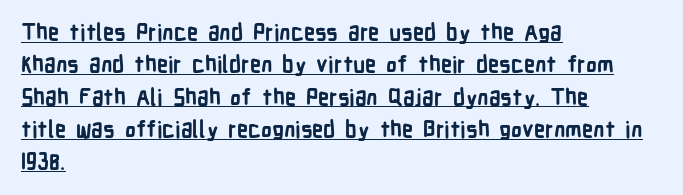
The font's upright variant was chosen for this text. The glyphs have the mass of a bold cut. Underlining? Definitely there. Observe the ordinary spacing: letters are neighbours, not strangers.
